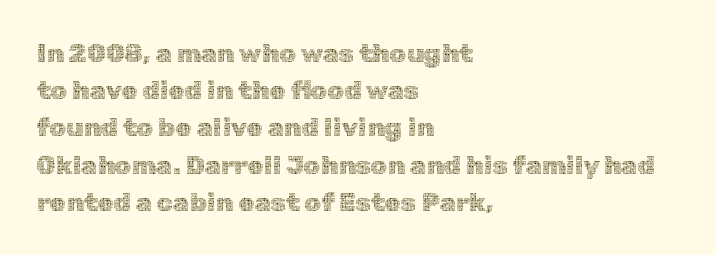
{"italic": "no", "bold": "no", "underline": "no", "align": "left", "line_spacing": "normal", "line_spacing_ratio": 1.43, "letter_spacing": "normal", "letter_spacing_em": 0.0, "glyph_px": 26}
